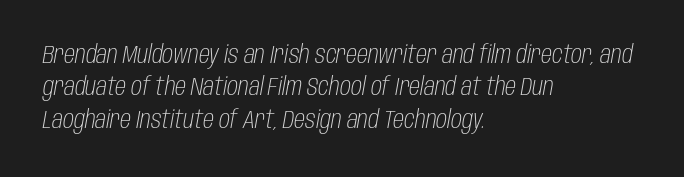
Q: Is the text bold? A: No.
Q: Is the text italic (slanted)? A: Yes, it leans right by about 10 degrees.
Q: Is the text underlined? A: No.
Q: How is the paragraph aligned? A: Left-aligned.
Q: Is the spacing between letters normal or unusually wide? A: Normal.
Q: Is the spacing between lines tight, normal or loose? A: Normal.
